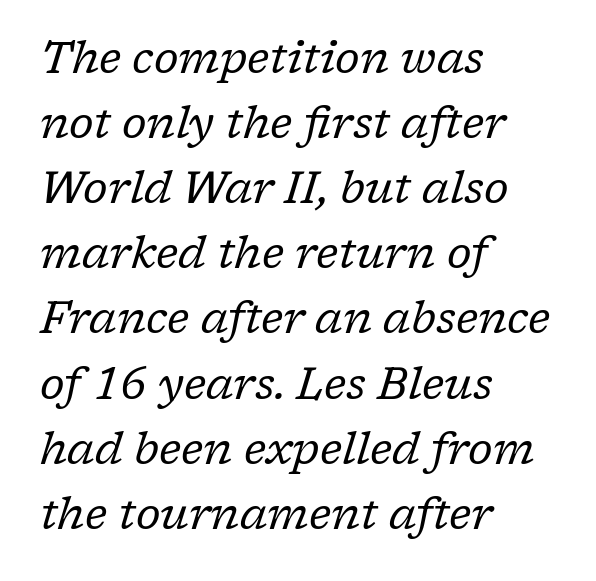
The face used here has a pronounced slope to its letters. The letters advance in unequal steps, a hallmark of proportional type. The specimen omits any rule beneath the text block's lines. Inter-character spacing is left at the font's built-in metrics. The setting favours the left margin, as ordinary paragraphs usually do.
